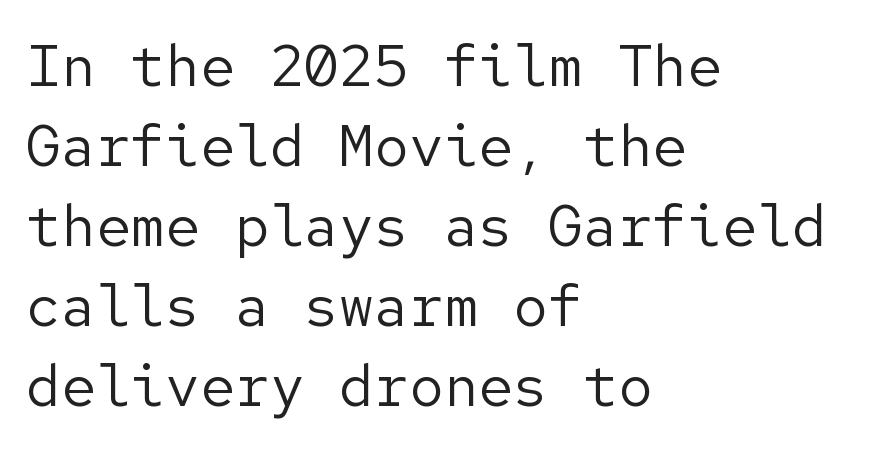
{"serif": "no", "italic": "no", "bold": "no", "weight": "regular", "width": "normal", "stroke_contrast": "low", "x_height": "medium", "underline": "no", "align": "left", "line_spacing": "normal", "line_spacing_ratio": 1.38, "letter_spacing": "normal", "letter_spacing_em": 0.0, "glyph_px": 58}
